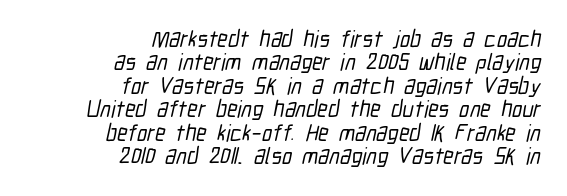
The image shows 23 px text type; set right-aligned, tight line spacing (1.02x), normal letter spacing, not underlined.
